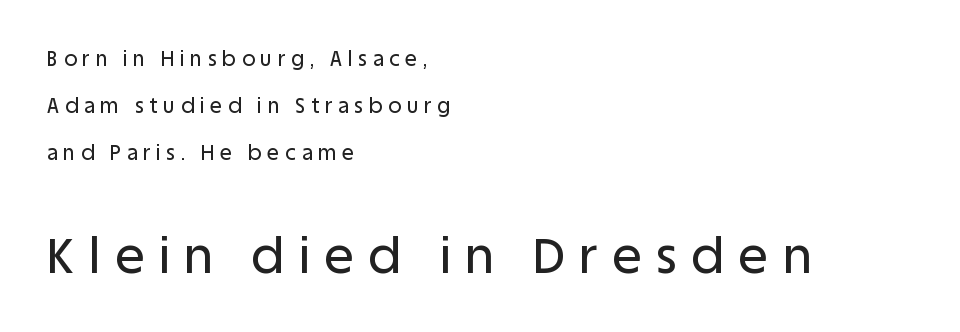
{"serif": "no", "italic": "no", "width": "normal", "stroke_contrast": "low", "x_height": "large", "monospaced": "no", "underline": "no", "align": "left", "line_spacing": "loose", "line_spacing_ratio": 2.34, "letter_spacing": "wide", "letter_spacing_em": 0.3, "larger_block": "second", "size_ratio": 2.45, "glyph_px": 49}
